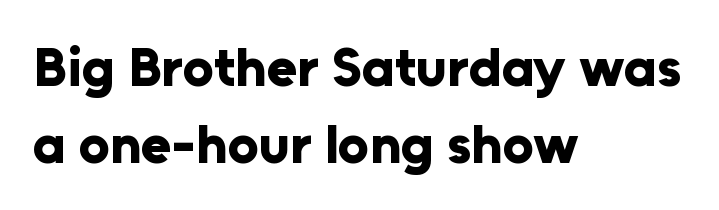
Q: Is the text bold? A: Yes.
Q: Is the text italic (slanted)? A: No, it is upright.
Q: Is the typeface a serif or a sans-serif typeface? A: Sans-serif.
Q: Is the text underlined? A: No.
Q: How is the paragraph aligned? A: Left-aligned.
Q: Is the spacing between letters normal or unusually wide? A: Normal.
Q: Is the spacing between lines tight, normal or loose? A: Normal.
Q: Width (condensed, normal, or wide)? A: Normal.
Q: Stroke contrast? A: Low.
Q: x-height? A: Medium.
Q: Monospaced? A: No.
